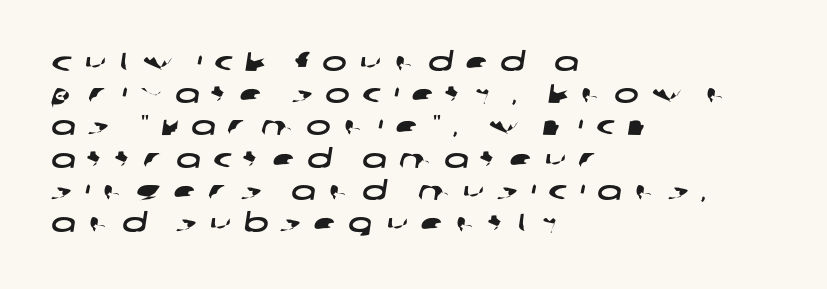
Q: Is the text underlined? A: No.
Q: How is the paragraph aligned? A: Left-aligned.
Q: Is the spacing between letters normal or unusually wide? A: Unusually wide.
